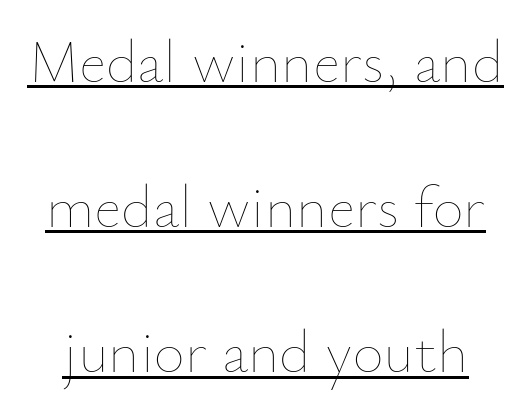
Nothing heavy about these letters — not bold at all. This sample uses an upright cut, with every glyph sitting square on the baseline. The designer dialed line spacing up above the default. The letters advance in unequal steps, a hallmark of proportional type.
